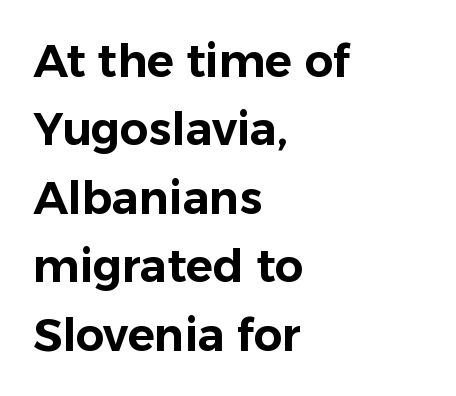
Q: Is the text italic (slanted)? A: No, it is upright.
Q: Is the typeface a serif or a sans-serif typeface? A: Sans-serif.
Q: Is the text underlined? A: No.
Q: How is the paragraph aligned? A: Left-aligned.
Q: Is the spacing between letters normal or unusually wide? A: Normal.
Q: Is the spacing between lines tight, normal or loose? A: Normal.
Q: Width (condensed, normal, or wide)? A: Normal.
Q: Stroke contrast? A: Low.
Q: x-height? A: Medium.
Q: Monospaced? A: No.
